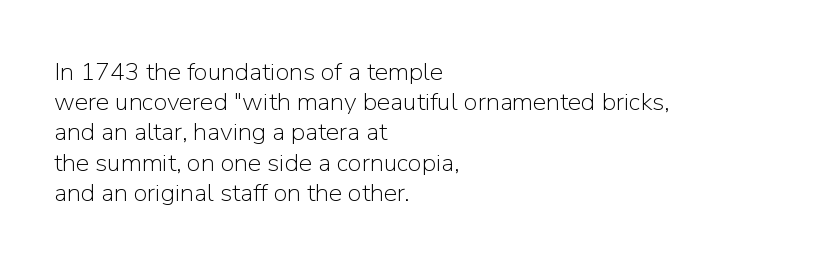
In terms of posture, this sample is upright. The rendering keeps characters at their native spacing. Caption: face not bold, strokes unweighted. The string is rendered with underlining switched off. Horizontal alignment here is leftward, the default for most running prose.
